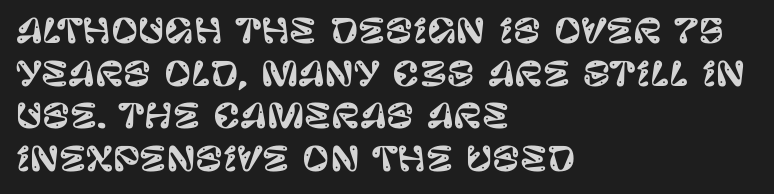
The space between consecutive lines is moderate. The face used here is proportionally spaced, like ordinary book or web type. Underline: absent. The rendering keeps characters at their native spacing.
